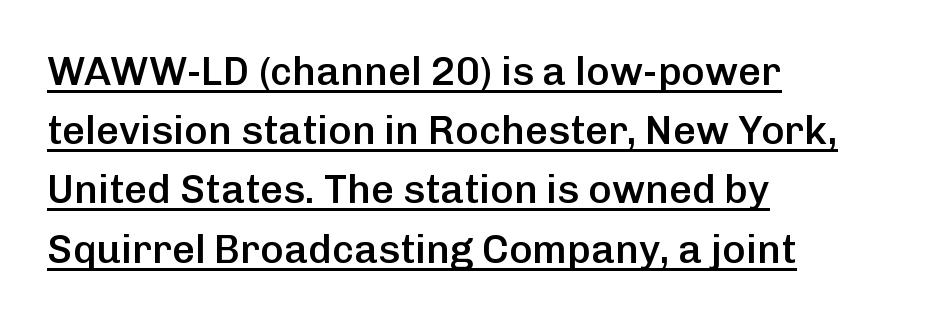
Q: Is the text bold? A: Semi-bold.
Q: Is the text italic (slanted)? A: No, it is upright.
Q: Is the typeface a serif or a sans-serif typeface? A: Sans-serif.
Q: Is the text underlined? A: Yes.
Q: How is the paragraph aligned? A: Left-aligned.
Q: Is the spacing between letters normal or unusually wide? A: Normal.
Q: Is the spacing between lines tight, normal or loose? A: Normal.
Q: Width (condensed, normal, or wide)? A: Normal.
Q: Stroke contrast? A: Low.
Q: x-height? A: Medium.
Q: Monospaced? A: No.
